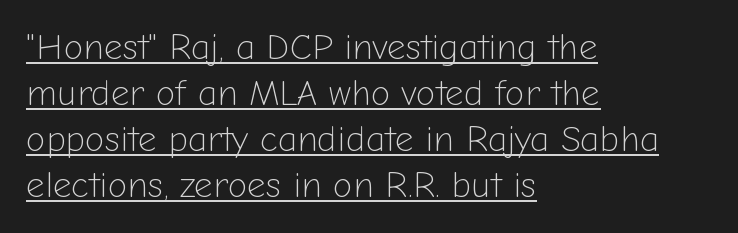
Q: Is the text bold? A: No.
Q: Is the text italic (slanted)? A: No, it is upright.
Q: Is the typeface a serif or a sans-serif typeface? A: Sans-serif.
Q: Is the text underlined? A: Yes.
Q: How is the paragraph aligned? A: Left-aligned.
Q: Is the spacing between letters normal or unusually wide? A: Normal.
Q: Is the spacing between lines tight, normal or loose? A: Normal.
Q: Width (condensed, normal, or wide)? A: Normal.
Q: Stroke contrast? A: Low.
Q: x-height? A: Medium.
Q: Monospaced? A: No.
